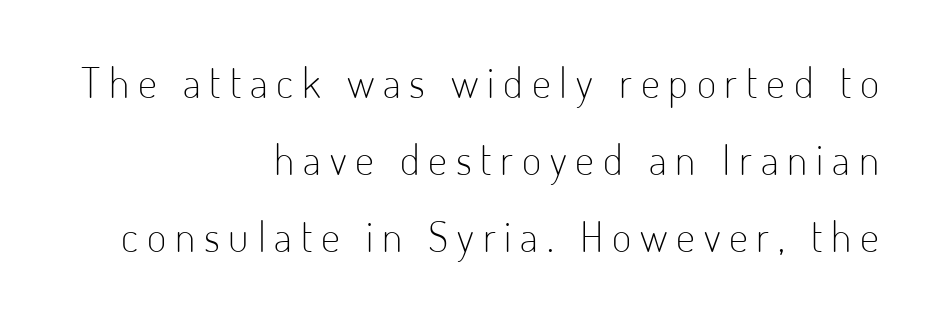
Q: Is the text bold? A: No.
Q: Is the text italic (slanted)? A: No, it is upright.
Q: Is the typeface a serif or a sans-serif typeface? A: Sans-serif.
Q: Is the text underlined? A: No.
Q: How is the paragraph aligned? A: Right-aligned.
Q: Is the spacing between letters normal or unusually wide? A: Unusually wide.
Q: Width (condensed, normal, or wide)? A: Condensed.
Q: Stroke contrast? A: Low.
Q: x-height? A: Small.
Q: Monospaced? A: No.
